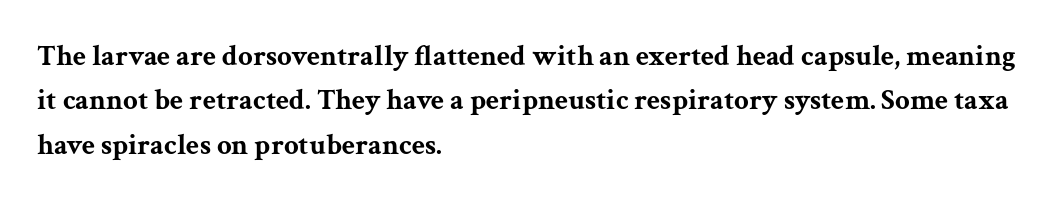
Q: Is the text bold? A: Yes.
Q: Is the text italic (slanted)? A: No, it is upright.
Q: Is the typeface a serif or a sans-serif typeface? A: Serif.
Q: Is the text underlined? A: No.
Q: How is the paragraph aligned? A: Left-aligned.
Q: Is the spacing between letters normal or unusually wide? A: Normal.
Q: Is the spacing between lines tight, normal or loose? A: Normal.
Q: Width (condensed, normal, or wide)? A: Wide.
Q: Stroke contrast? A: Medium.
Q: x-height? A: Medium.
Q: Monospaced? A: No.
